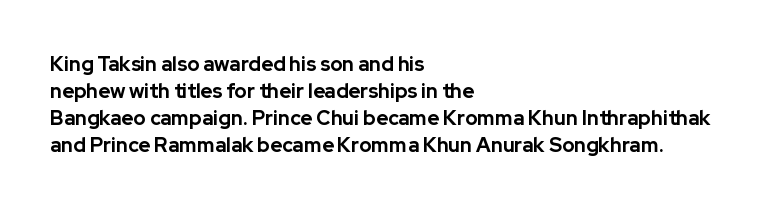
The font's upright variant was chosen for this text. Notice how the passage keeps a crisp vertical edge on the left only. Honestly, the row spacing looks completely unremarkable. Bare-footed words on every line.
